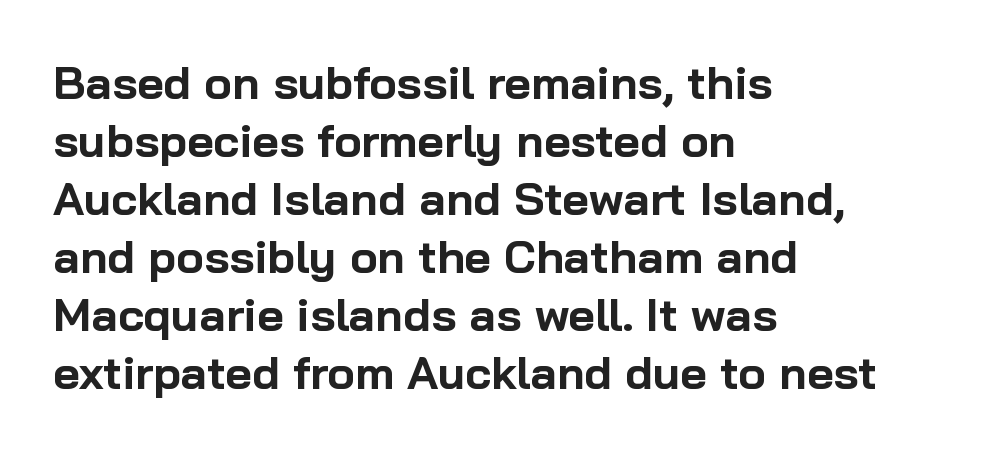
The image shows 46 px bold sans-serif type, upright; set left-aligned, normal line spacing (1.26x), normal letter spacing, not underlined; low stroke contrast and a medium x-height.
